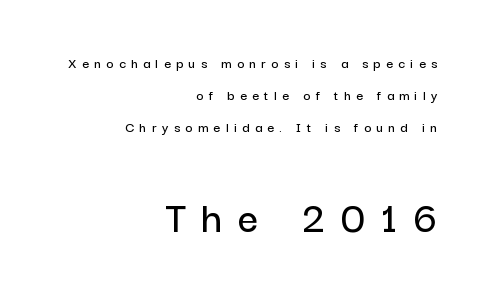
{"serif": "no", "italic": "no", "width": "normal", "stroke_contrast": "low", "x_height": "medium", "monospaced": "no", "underline": "no", "align": "right", "line_spacing": "loose", "line_spacing_ratio": 2.13, "letter_spacing": "wide", "letter_spacing_em": 0.36, "larger_block": "second", "size_ratio": 3.0, "glyph_px": 45}
